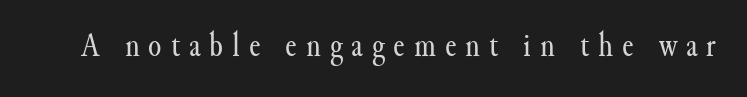
Rendered with straight, roman letterforms. Counters stay open thanks to moderate or lighter strokes. Letterform terminals end in serifs throughout the passage. Compared with typical body copy, the letter spacing here is much looser. Underline: absent. Each letter keeps its own natural width here, so spacing adapts to shape.
